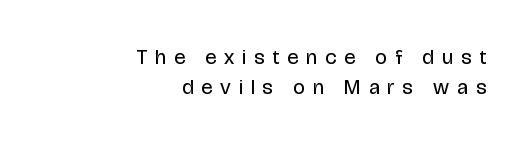
The image shows 21 px text type, upright; set right-aligned, normal line spacing (1.41x), unusually wide letter spacing (+0.38 em), not underlined.
